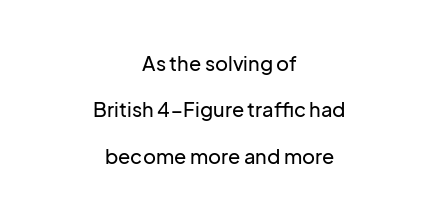
The image shows 20 px text type, upright; set centered, loose line spacing (2.32x), normal letter spacing, not underlined.
